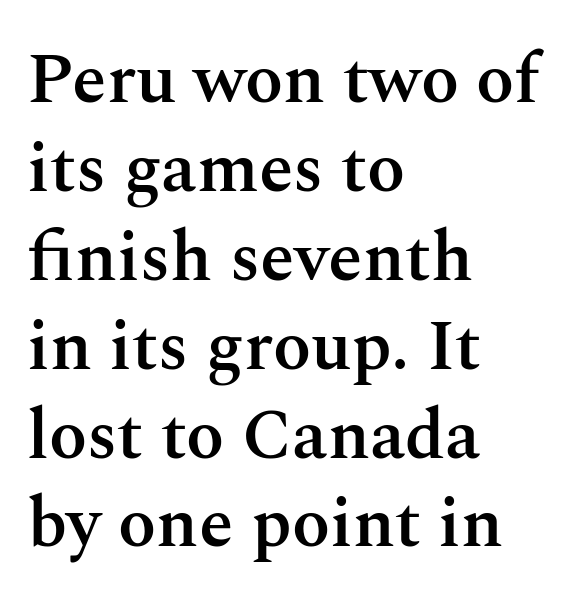
{"serif": "yes", "italic": "no", "bold": "semi", "weight": "semibold", "width": "normal", "stroke_contrast": "medium", "x_height": "medium", "monospaced": "no", "underline": "no", "align": "left", "line_spacing": "normal", "line_spacing_ratio": 1.27, "letter_spacing": "normal", "letter_spacing_em": 0.0, "glyph_px": 70}
